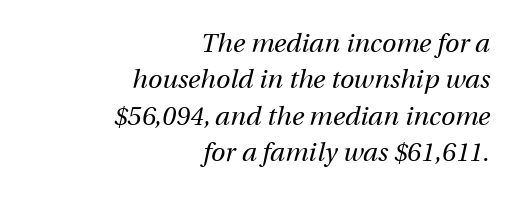
The image shows 26 px text type, italic (leaning right); set right-aligned, normal line spacing (1.4x), normal letter spacing, not underlined.
